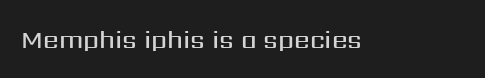
The letters stand upright; this is a roman face. Words appear dense and cohesive because spacing is normal. What weight is shown? A semibold, between regular and bold. The passage shown is not underscored anywhere.
